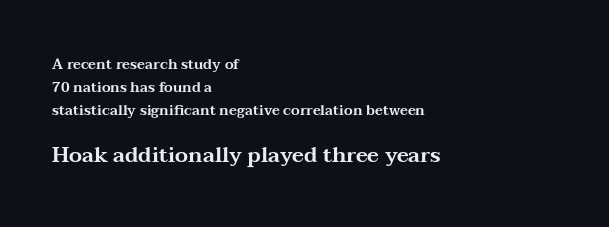
One-word summary of the alignment: left. One glance says typical: line gaps are just what's usual. If you squint, the bottom block still reads clearly — it's the larger of the two. The space directly below the letters is spotless. Posture: straight, roman, zero tilt.
